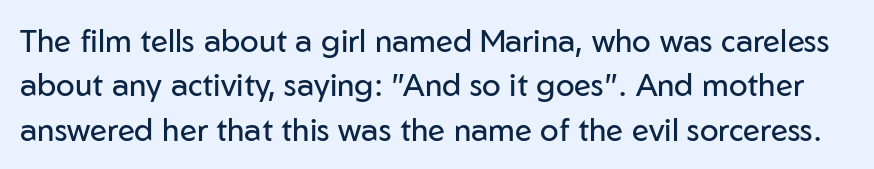
The image shows 31 px regular-weight sans-serif type, upright; set normal line spacing (1.43x), normal letter spacing, not underlined; low stroke contrast and a medium x-height.
